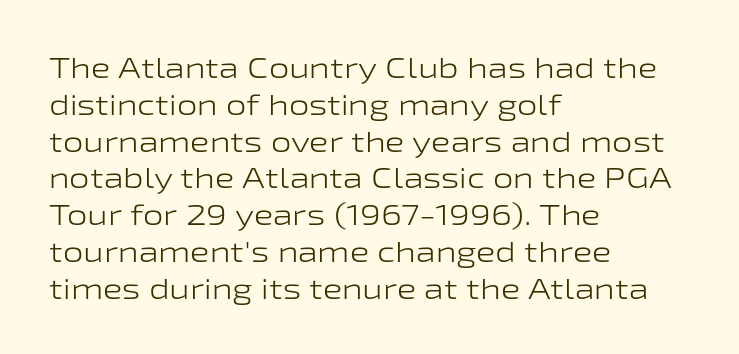
The image shows 29 px light, wide sans-serif type, upright; set left-aligned, normal line spacing (1.27x), normal letter spacing, not underlined; low stroke contrast and a medium x-height.
